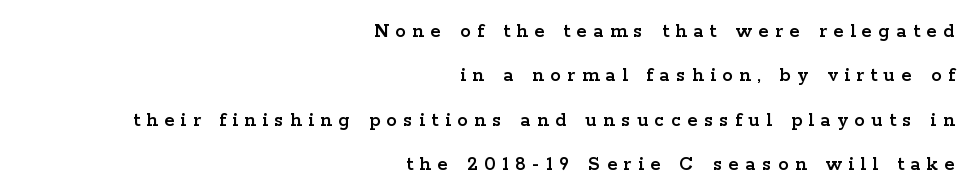
The image shows 21 px text type, upright; set right-aligned, loose line spacing (2.11x), unusually wide letter spacing (+0.31 em), not underlined.
